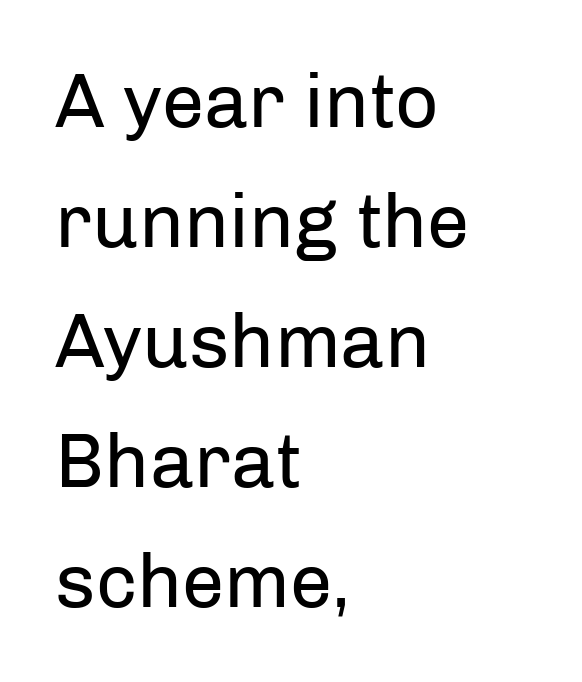
{"serif": "no", "italic": "no", "bold": "no", "weight": "regular", "width": "normal", "stroke_contrast": "low", "x_height": "medium", "monospaced": "no", "underline": "no", "align": "left", "line_spacing": "normal", "line_spacing_ratio": 1.58, "letter_spacing": "normal", "letter_spacing_em": 0.0, "glyph_px": 76}
